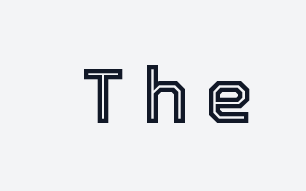
The image shows 78 px text type, upright; set unusually wide letter spacing (+0.21 em), not underlined; a medium x-height.
